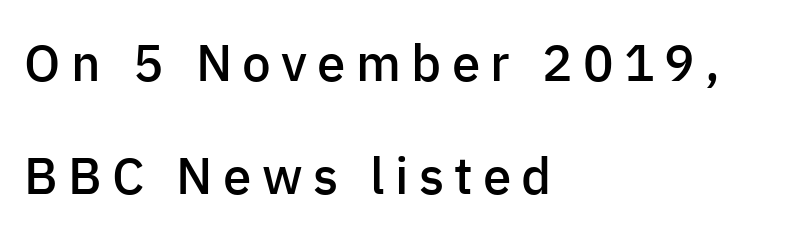
The image shows 51 px semibold sans-serif type, upright; set left-aligned, loose line spacing (2.21x), unusually wide letter spacing (+0.2 em), not underlined; low stroke contrast and a medium x-height.
